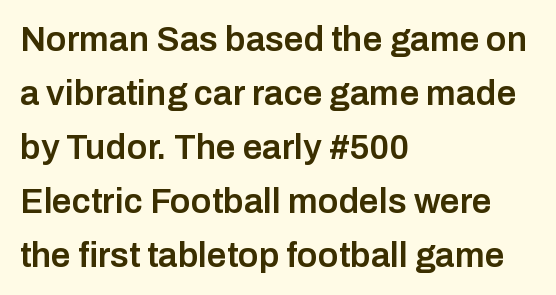
Q: Is the text bold? A: Semi-bold.
Q: Is the text italic (slanted)? A: No, it is upright.
Q: Is the typeface a serif or a sans-serif typeface? A: Sans-serif.
Q: Is the text underlined? A: No.
Q: How is the paragraph aligned? A: Left-aligned.
Q: Is the spacing between letters normal or unusually wide? A: Normal.
Q: Is the spacing between lines tight, normal or loose? A: Normal.
Q: Width (condensed, normal, or wide)? A: Normal.
Q: Stroke contrast? A: Low.
Q: x-height? A: Medium.
Q: Monospaced? A: No.
